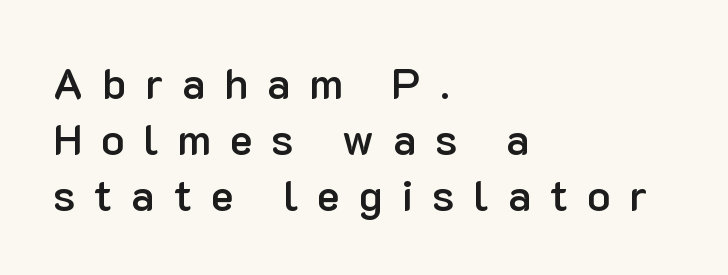
{"serif": "no", "italic": "no", "bold": "semi", "weight": "semibold", "width": "normal", "stroke_contrast": "low", "x_height": "medium", "monospaced": "no", "underline": "no", "align": "left", "line_spacing": "normal", "line_spacing_ratio": 1.3, "letter_spacing": "wide", "letter_spacing_em": 0.44, "glyph_px": 43}
